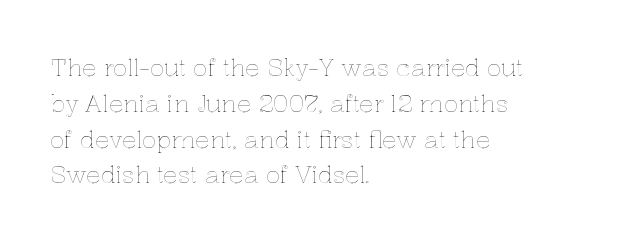
Summary of vertical rhythm: regular, with standard interline spacing. Is the block centered? No — it sits flush against the left margin. Nobody drew a line under any word here. Unlike italic type, these characters show no tilt at all.
